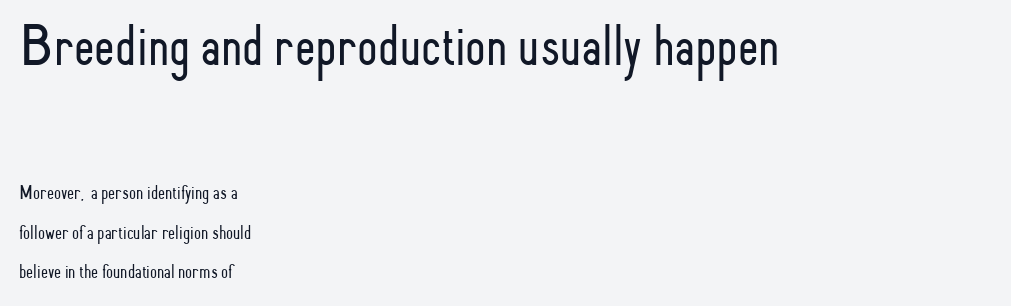
{"serif": "no", "italic": "no", "bold": "no", "weight": "light", "width": "condensed", "stroke_contrast": "low", "x_height": "small", "monospaced": "no", "underline": "no", "align": "left", "line_spacing": "loose", "line_spacing_ratio": 1.98, "letter_spacing": "normal", "letter_spacing_em": 0.0, "larger_block": "first", "size_ratio": 2.95, "glyph_px": 59}
